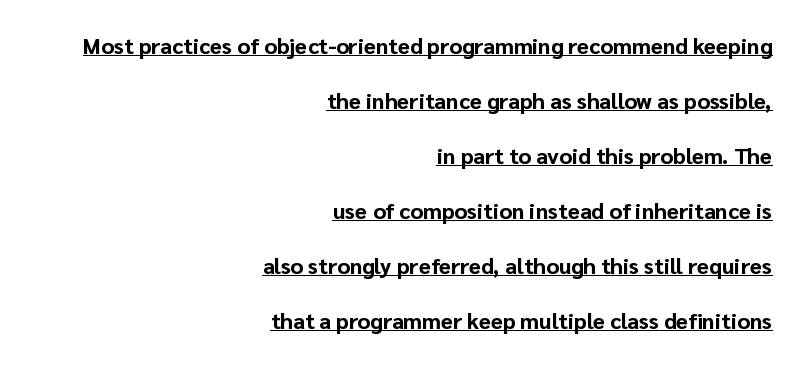
Q: Is the text bold? A: Yes.
Q: Is the text italic (slanted)? A: No, it is upright.
Q: Is the text underlined? A: Yes.
Q: How is the paragraph aligned? A: Right-aligned.
Q: Is the spacing between letters normal or unusually wide? A: Normal.
Q: Is the spacing between lines tight, normal or loose? A: Loose.
